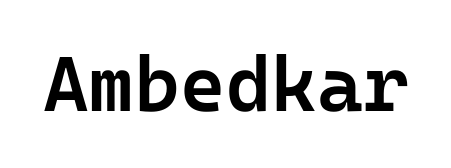
The image shows 78 px semibold sans-serif type, upright; set normal letter spacing, not underlined; low stroke contrast and a medium x-height.
